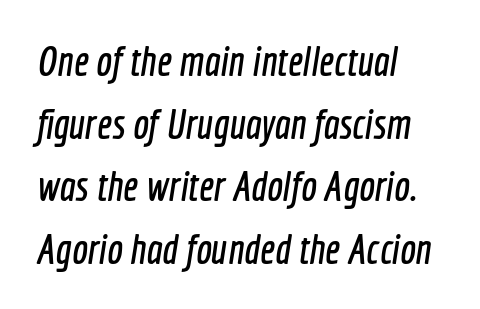
Q: Is the typeface a serif or a sans-serif typeface? A: Sans-serif.
Q: Is the text underlined? A: No.
Q: How is the paragraph aligned? A: Left-aligned.
Q: Is the spacing between letters normal or unusually wide? A: Normal.
Q: Is the spacing between lines tight, normal or loose? A: Normal.
Q: Width (condensed, normal, or wide)? A: Condensed.
Q: x-height? A: Medium.
Q: Monospaced? A: No.
